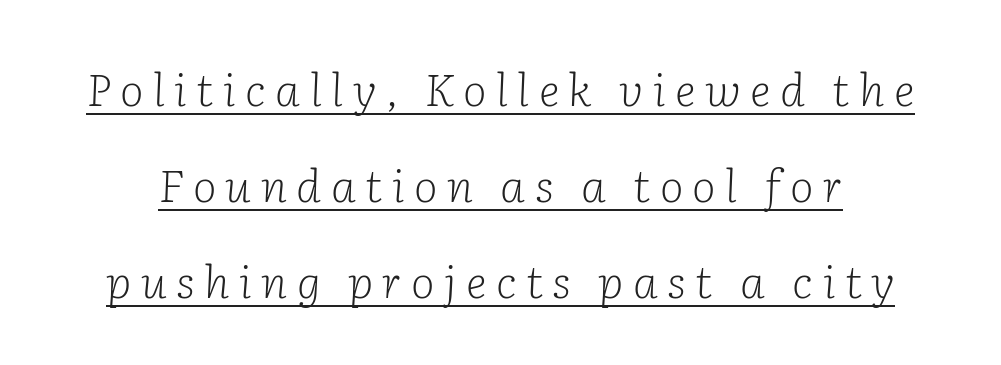
Like a heading marked for emphasis, these lines bear an underscore. The tracking reads as deliberately expanded to a designer's eye. The passage shown is typeset with a serif family. A typesetter would call this proportional, since set widths differ per character.
